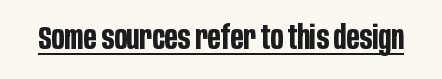
{"serif": "no", "italic": "no", "bold": "yes", "weight": "bold", "width": "condensed", "stroke_contrast": "low", "x_height": "large", "monospaced": "no", "underline": "yes", "letter_spacing": "normal", "letter_spacing_em": 0.0, "glyph_px": 33}
